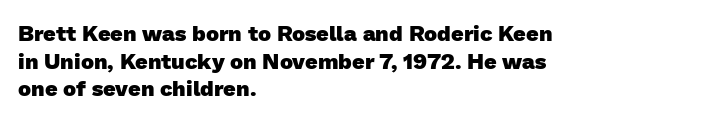
{"bold": "yes", "underline": "no", "align": "left", "line_spacing": "normal", "line_spacing_ratio": 1.26, "letter_spacing": "normal", "letter_spacing_em": 0.0, "glyph_px": 22}
